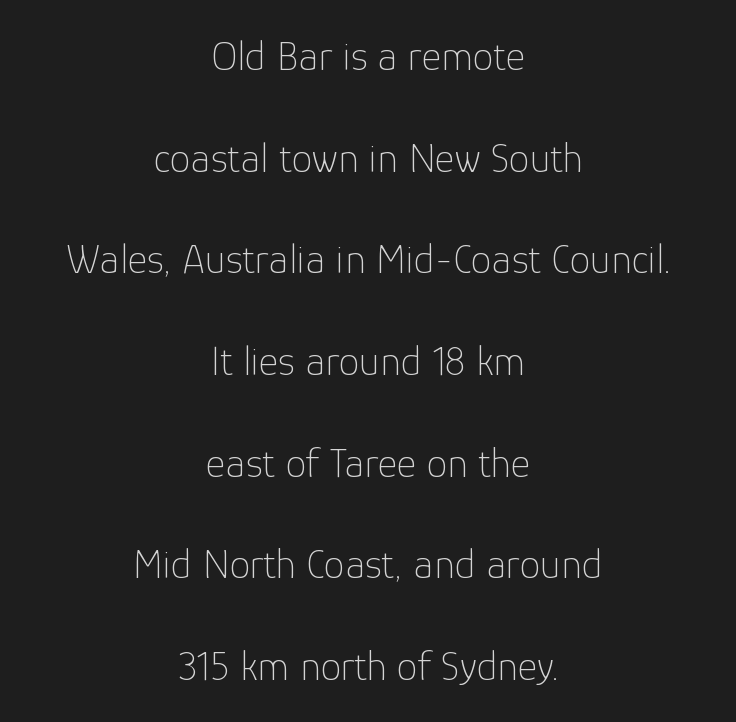
Q: Is the text bold? A: No.
Q: Is the text italic (slanted)? A: No, it is upright.
Q: Is the typeface a serif or a sans-serif typeface? A: Sans-serif.
Q: Is the text underlined? A: No.
Q: How is the paragraph aligned? A: Centered.
Q: Is the spacing between letters normal or unusually wide? A: Normal.
Q: Is the spacing between lines tight, normal or loose? A: Loose.
Q: Width (condensed, normal, or wide)? A: Normal.
Q: Stroke contrast? A: Low.
Q: x-height? A: Medium.
Q: Monospaced? A: No.
